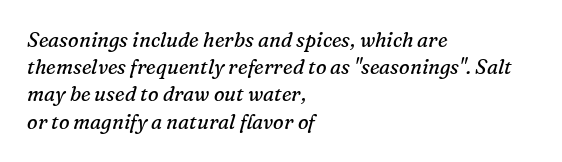
The ragged edge is on the right, which tells us the setting is flush left. Slanted lettering throughout. The passage shown stacks its lines at a standard gap. A quiet, ordinary-to-light weight characterises the typeface.
